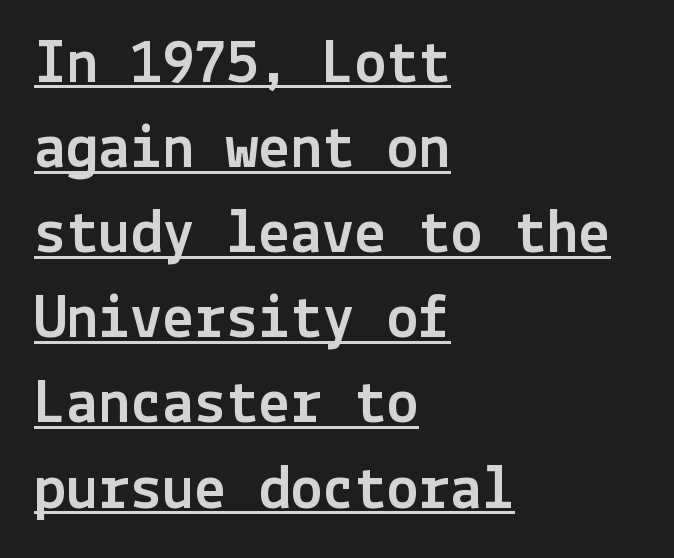
Q: Is the text italic (slanted)? A: No, it is upright.
Q: Is the typeface a serif or a sans-serif typeface? A: Sans-serif.
Q: Is the text underlined? A: Yes.
Q: How is the paragraph aligned? A: Left-aligned.
Q: Is the spacing between letters normal or unusually wide? A: Normal.
Q: Is the spacing between lines tight, normal or loose? A: Normal.
Q: Width (condensed, normal, or wide)? A: Normal.
Q: x-height? A: Medium.
